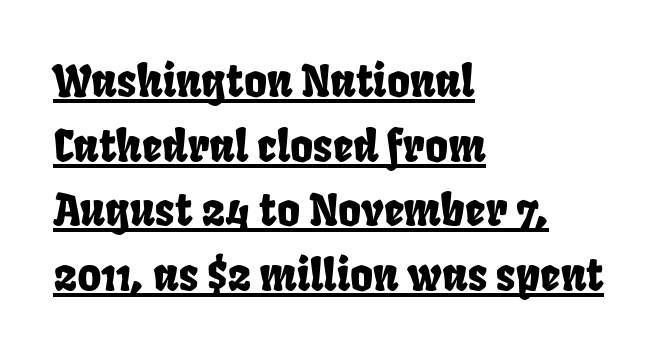
The image shows 44 px condensed sans-serif type; set left-aligned, normal line spacing (1.47x), normal letter spacing, underlined; low stroke contrast and a large x-height.
